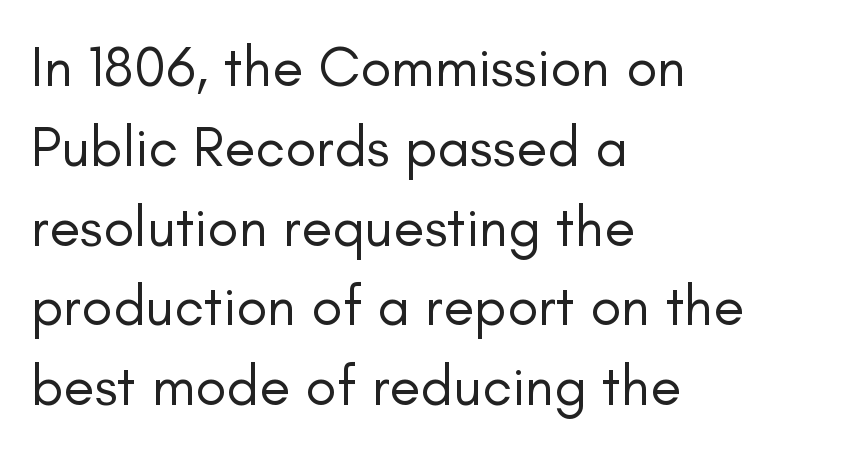
The image shows 57 px regular-weight sans-serif type, upright; set left-aligned, normal line spacing (1.4x), normal letter spacing, not underlined; low stroke contrast and a small x-height.
